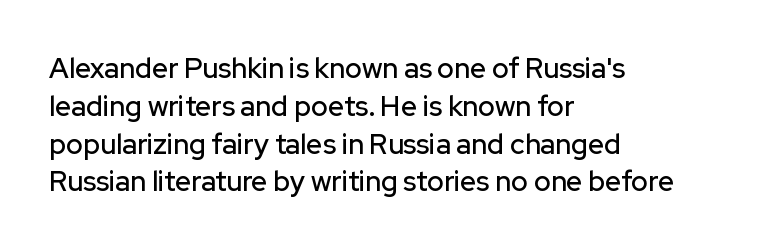
{"serif": "no", "italic": "no", "width": "normal", "stroke_contrast": "low", "x_height": "medium", "monospaced": "no", "underline": "no", "align": "left", "line_spacing": "normal", "line_spacing_ratio": 1.35, "letter_spacing": "normal", "letter_spacing_em": 0.0, "glyph_px": 28}
